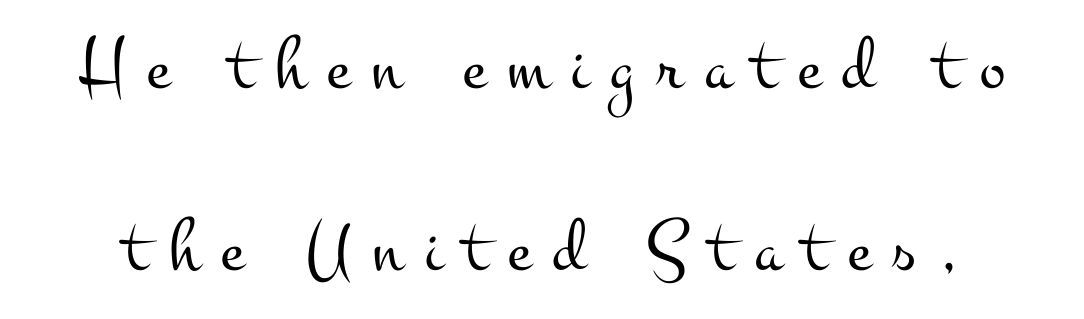
{"bold": "no", "weight": "light", "width": "wide", "stroke_contrast": "medium", "x_height": "small", "monospaced": "no", "underline": "no", "line_spacing": "loose", "line_spacing_ratio": 2.36, "letter_spacing": "wide", "letter_spacing_em": 0.28, "glyph_px": 77}
